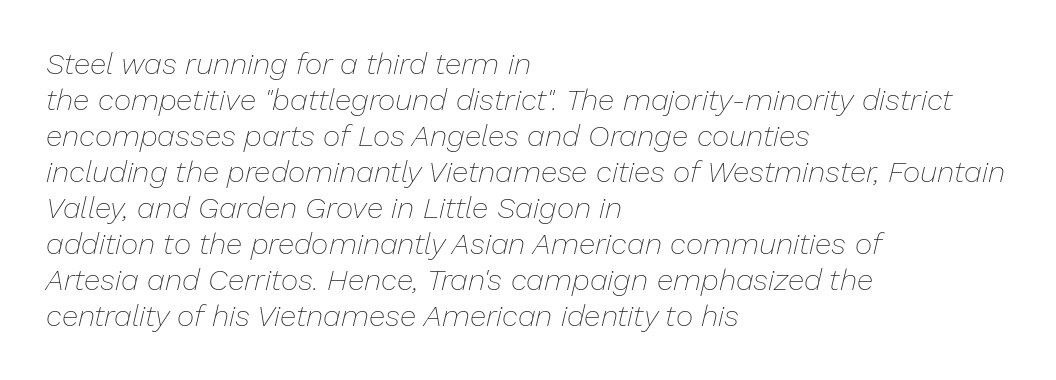
Q: Is the text bold? A: No.
Q: Is the text italic (slanted)? A: Yes, it leans right by about 13 degrees.
Q: Is the text underlined? A: No.
Q: How is the paragraph aligned? A: Left-aligned.
Q: Is the spacing between letters normal or unusually wide? A: Normal.
Q: Width (condensed, normal, or wide)? A: Normal.
Q: Stroke contrast? A: Low.
Q: x-height? A: Medium.
Q: Monospaced? A: No.
